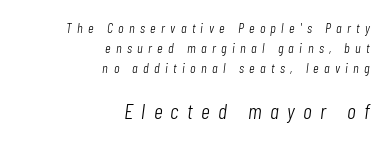
Line ends are locked; line starts wander. Does the lettering tilt? It does — this is italic. Does extra space separate the letters? Yes, quite a lot of it. One glance says typical: line gaps are just what's usual.
